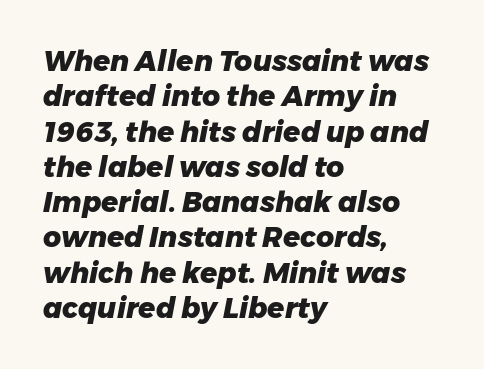
The image shows 28 px heavy type, italic (leaning right); set left-aligned, normal line spacing (1.26x), normal letter spacing, not underlined; low stroke contrast and a medium x-height.
